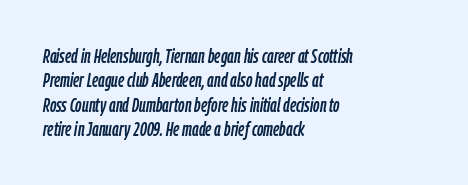
Plain, unruled lines of type. This rendering uses left alignment, leaving the right contour irregular. Is the type slanted? Yes — the strokes lean at a clear angle. Characters follow at the spacing the type designer built in.
